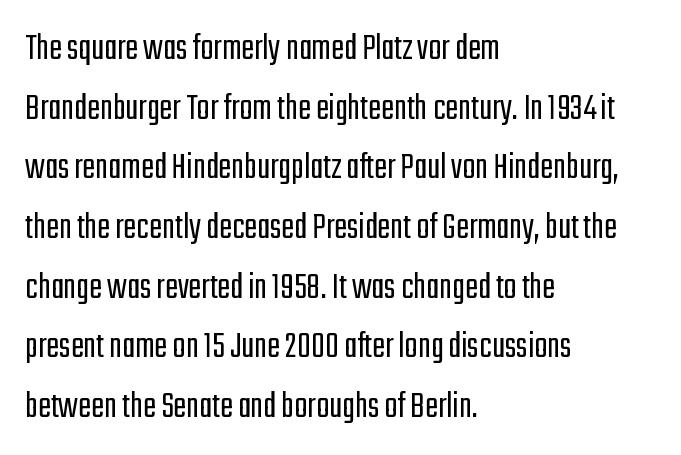
The typeface chosen for these lines omits serifs. Line spacing here is normal. You could call the tracking neutral — neither tight nor loose. The letters stand upright; this is a roman face. Left-aligned paragraph, ragged on the right.
